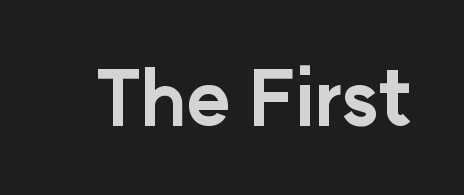
{"serif": "no", "italic": "no", "bold": "yes", "weight": "bold", "width": "normal", "stroke_contrast": "low", "x_height": "medium", "monospaced": "no", "underline": "no", "letter_spacing": "normal", "letter_spacing_em": 0.0, "glyph_px": 75}
